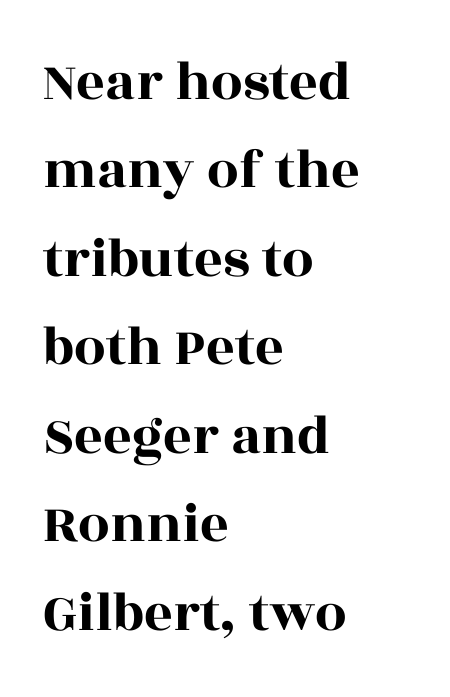
The image shows 56 px wide serif type, upright; set left-aligned, normal line spacing (1.58x), normal letter spacing, not underlined; a large x-height.
